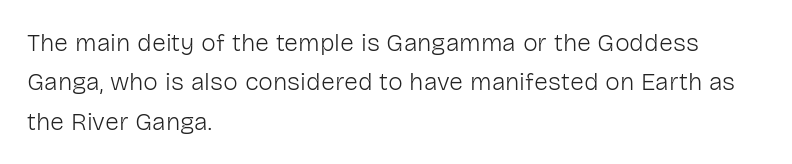
The image shows 25 px text type, upright; set left-aligned, normal line spacing (1.58x), normal letter spacing, not underlined.
